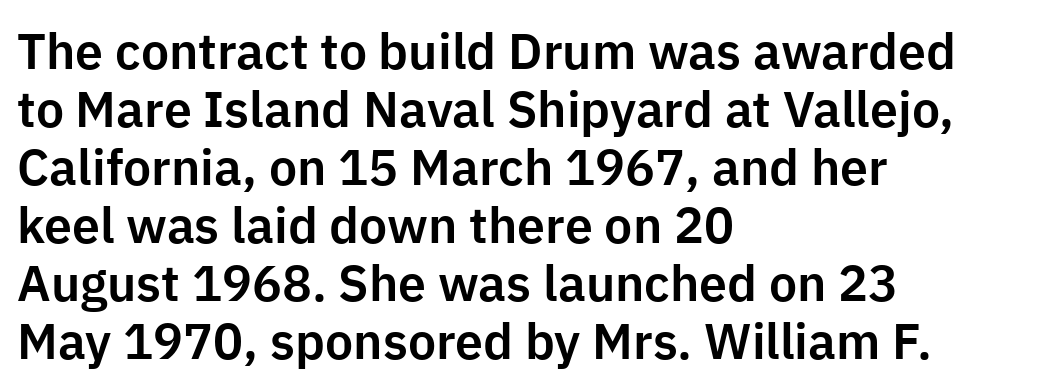
The image shows 50 px sans-serif type, upright; set left-aligned, line spacing 1.16x, normal letter spacing, not underlined; low stroke contrast and a medium x-height.
